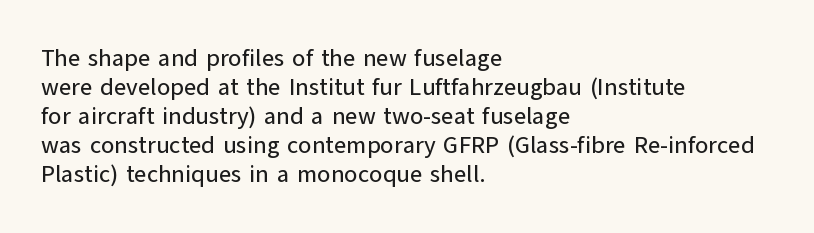
The area under the type is left untouched. Is the block centered? No — it sits flush against the left margin. Default kerning and tracking; the words read as compact shapes. Is there any slant? The stems are plumb.
